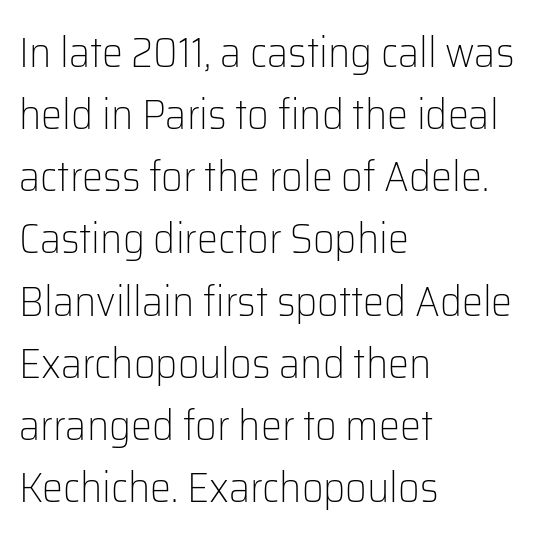
Q: Is the text bold? A: No.
Q: Is the text italic (slanted)? A: No, it is upright.
Q: Is the typeface a serif or a sans-serif typeface? A: Sans-serif.
Q: Is the text underlined? A: No.
Q: How is the paragraph aligned? A: Left-aligned.
Q: Is the spacing between letters normal or unusually wide? A: Normal.
Q: Is the spacing between lines tight, normal or loose? A: Normal.
Q: Width (condensed, normal, or wide)? A: Normal.
Q: Stroke contrast? A: Low.
Q: x-height? A: Medium.
Q: Monospaced? A: No.
